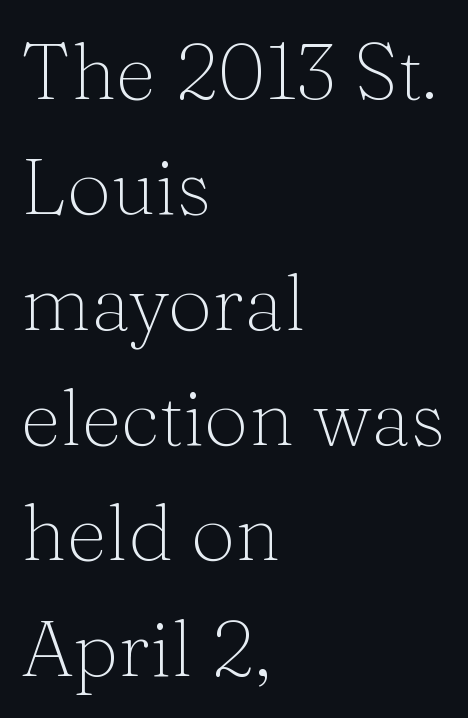
Q: Is the text bold? A: No.
Q: Is the text italic (slanted)? A: No, it is upright.
Q: Is the typeface a serif or a sans-serif typeface? A: Serif.
Q: Is the text underlined? A: No.
Q: How is the paragraph aligned? A: Left-aligned.
Q: Is the spacing between letters normal or unusually wide? A: Normal.
Q: Is the spacing between lines tight, normal or loose? A: Normal.
Q: Width (condensed, normal, or wide)? A: Normal.
Q: Stroke contrast? A: Medium.
Q: x-height? A: Medium.
Q: Monospaced? A: No.
